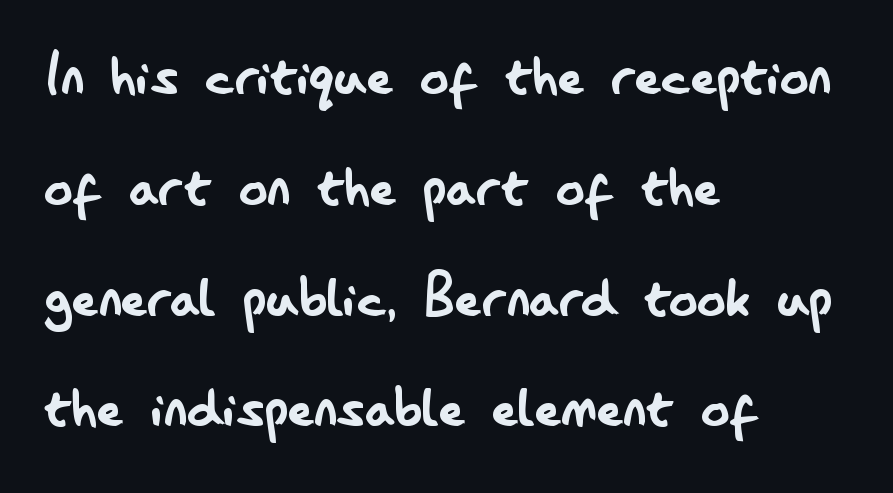
{"serif": "no", "italic": "no", "bold": "no", "weight": "regular", "width": "condensed", "stroke_contrast": "low", "x_height": "small", "monospaced": "no", "underline": "no", "align": "left", "line_spacing": "normal", "line_spacing_ratio": 1.56, "letter_spacing": "normal", "letter_spacing_em": 0.0, "glyph_px": 71}
